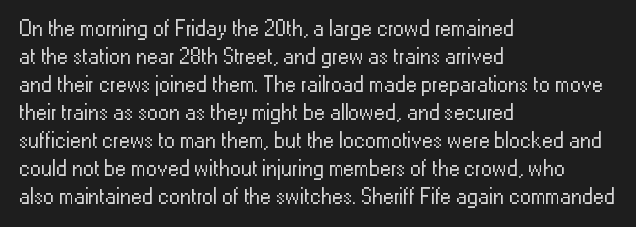
Q: Is the text bold? A: No.
Q: Is the text italic (slanted)? A: No, it is upright.
Q: Is the text underlined? A: No.
Q: How is the paragraph aligned? A: Left-aligned.
Q: Is the spacing between letters normal or unusually wide? A: Normal.
Q: Is the spacing between lines tight, normal or loose? A: Normal.
